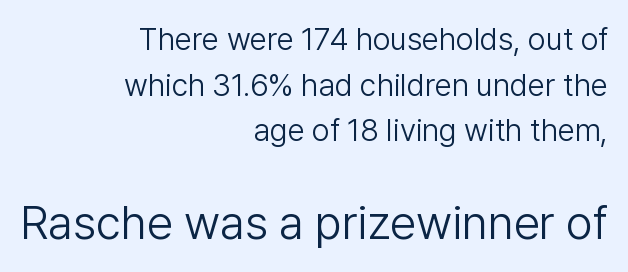
Between one letter and the next there's only the usual sliver of space. Proportional: the letters do not fall into vertical columns. Between these two stacked blocks, the lower one wins on size. To sum up the face: it is a sans, with no serifs.
